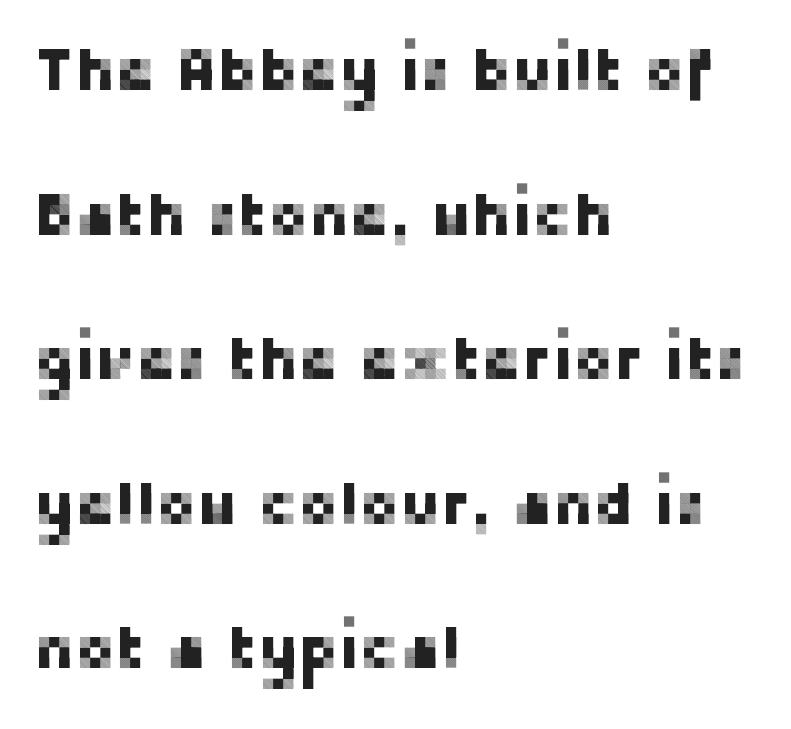
{"serif": "no", "italic": "no", "width": "normal", "stroke_contrast": "low", "x_height": "medium", "monospaced": "no", "underline": "no", "align": "left", "line_spacing": "loose", "line_spacing_ratio": 2.37, "letter_spacing": "normal", "letter_spacing_em": 0.0, "glyph_px": 61}
